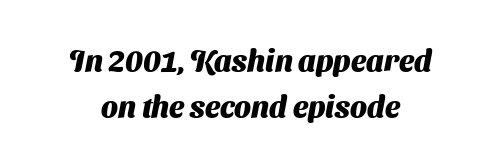
Q: Is the text bold? A: Yes.
Q: Is the typeface a serif or a sans-serif typeface? A: Sans-serif.
Q: Is the text underlined? A: No.
Q: Is the spacing between letters normal or unusually wide? A: Normal.
Q: Is the spacing between lines tight, normal or loose? A: Normal.
Q: Width (condensed, normal, or wide)? A: Normal.
Q: Stroke contrast? A: Medium.
Q: x-height? A: Medium.
Q: Monospaced? A: No.
